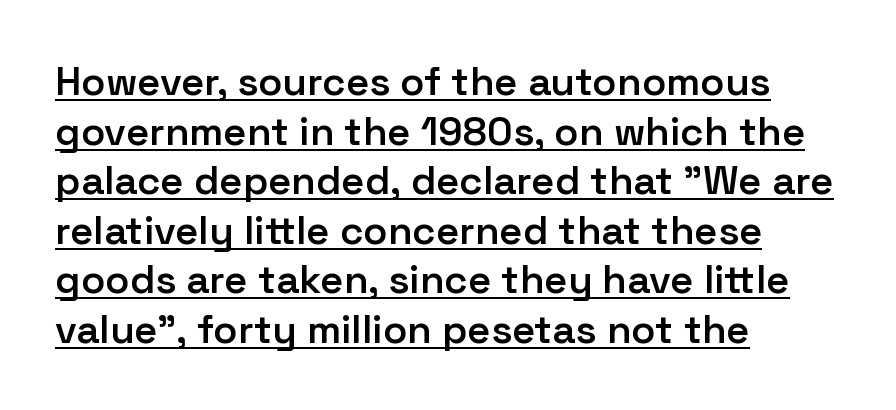
The image shows 40 px semibold sans-serif type, upright; set left-aligned, line spacing 1.24x, normal letter spacing, underlined; low stroke contrast and a medium x-height.
